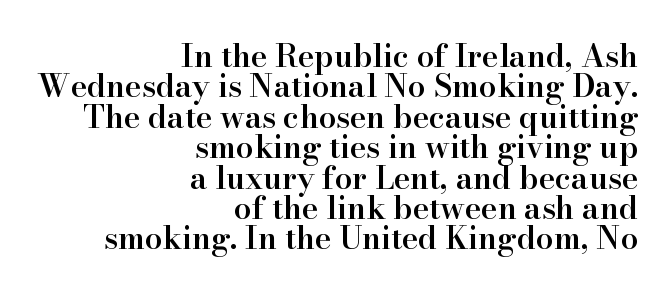
The image shows 31 px semibold serif type, upright; set right-aligned, tight line spacing (0.98x), normal letter spacing, not underlined; high stroke contrast and a small x-height.
